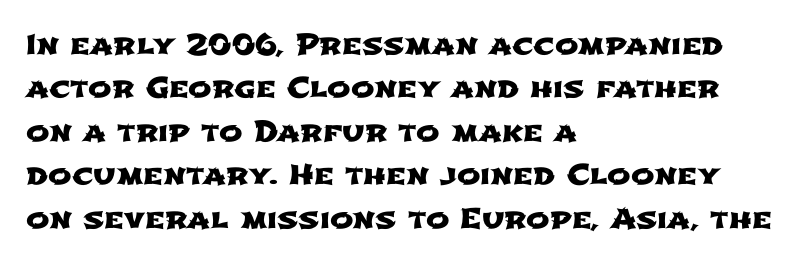
Q: Is the typeface a serif or a sans-serif typeface? A: Sans-serif.
Q: Is the text underlined? A: No.
Q: How is the paragraph aligned? A: Left-aligned.
Q: Is the spacing between letters normal or unusually wide? A: Normal.
Q: Is the spacing between lines tight, normal or loose? A: Normal.
Q: Width (condensed, normal, or wide)? A: Wide.
Q: Stroke contrast? A: Low.
Q: x-height? A: Medium.
Q: Monospaced? A: No.
